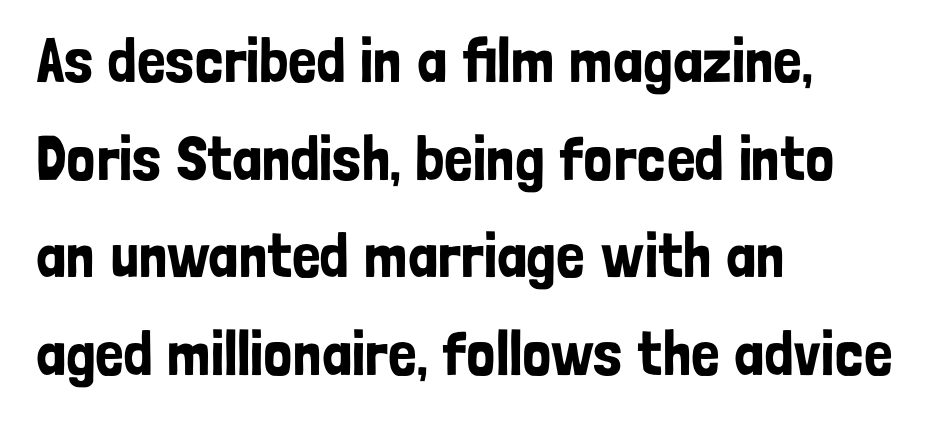
These lines sit exactly where default settings would place them. Short note: letters normally spaced. This sample has the flowing, uneven cadence of proportional lettering. The lines are quadded left.
